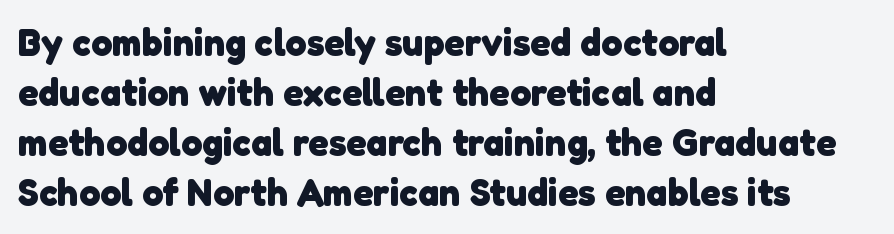
Only glyphs here, with clear space below each row. Reading down the block, your eye returns to a fixed left position each line. Think of a printed novel: that variable character pitch is what you see here. Successive baselines arrive at the customary interval. Notice how thick the strokes are: this is what a full bold looks like.
